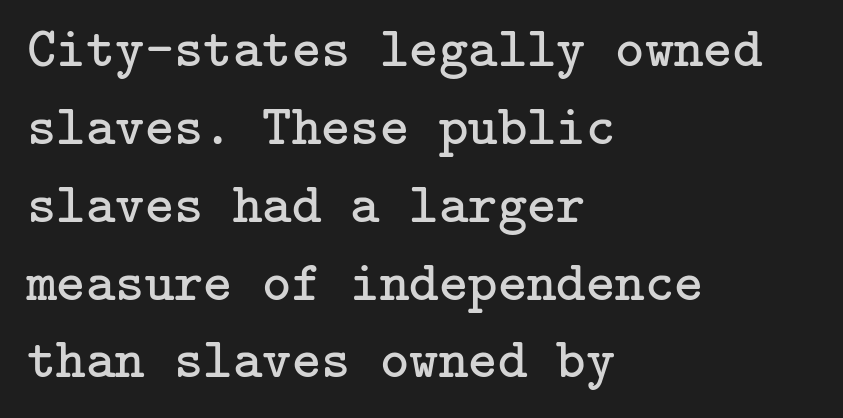
Is the letter spacing exaggerated? No — it looks like the ordinary default. Does the copy run flush right? No — it runs flush left. Tall strokes in this sample are plumb rather than angled. Stroke terminals: seriffed.
